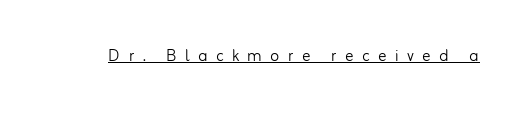
Q: Is the text bold? A: No.
Q: Is the text italic (slanted)? A: No, it is upright.
Q: Is the text underlined? A: Yes.
Q: Is the spacing between letters normal or unusually wide? A: Unusually wide.
